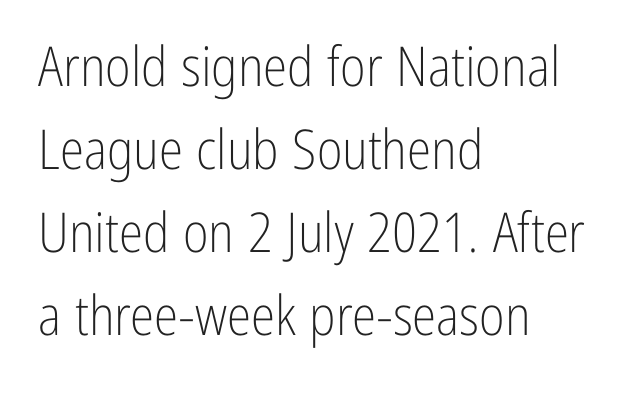
{"serif": "no", "italic": "no", "bold": "no", "weight": "light", "width": "condensed", "stroke_contrast": "low", "x_height": "medium", "monospaced": "no", "underline": "no", "align": "left", "line_spacing": "normal", "line_spacing_ratio": 1.51, "letter_spacing": "normal", "letter_spacing_em": 0.0, "glyph_px": 55}
